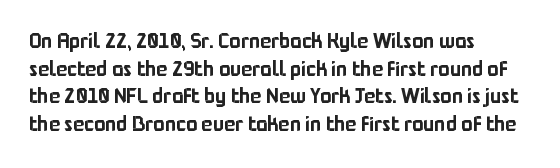
{"italic": "no", "underline": "no", "align": "left", "line_spacing": "normal", "line_spacing_ratio": 1.32, "letter_spacing": "normal", "letter_spacing_em": 0.0, "glyph_px": 21}
